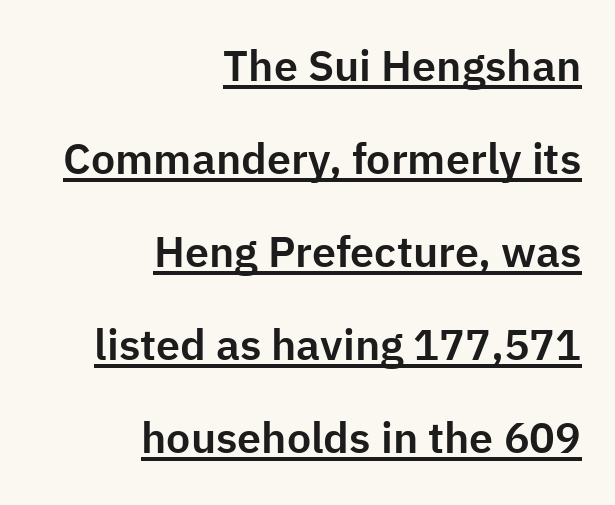
The image shows 43 px sans-serif type, upright; set right-aligned, loose line spacing (2.16x), normal letter spacing, underlined; low stroke contrast and a medium x-height.
